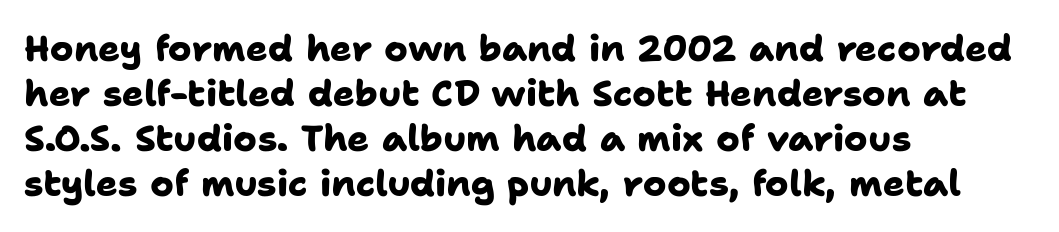
Q: Is the text bold? A: Yes.
Q: Is the typeface a serif or a sans-serif typeface? A: Sans-serif.
Q: Is the text underlined? A: No.
Q: How is the paragraph aligned? A: Left-aligned.
Q: Is the spacing between letters normal or unusually wide? A: Normal.
Q: Is the spacing between lines tight, normal or loose? A: Normal.
Q: Width (condensed, normal, or wide)? A: Normal.
Q: Stroke contrast? A: Low.
Q: x-height? A: Medium.
Q: Monospaced? A: No.
